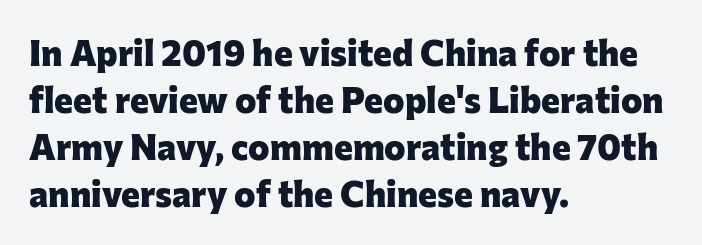
{"serif": "no", "italic": "no", "bold": "yes", "weight": "heavy", "width": "normal", "stroke_contrast": "low", "x_height": "medium", "monospaced": "no", "underline": "no", "align": "left", "line_spacing": "normal", "line_spacing_ratio": 1.31, "letter_spacing": "normal", "letter_spacing_em": 0.0, "glyph_px": 36}
